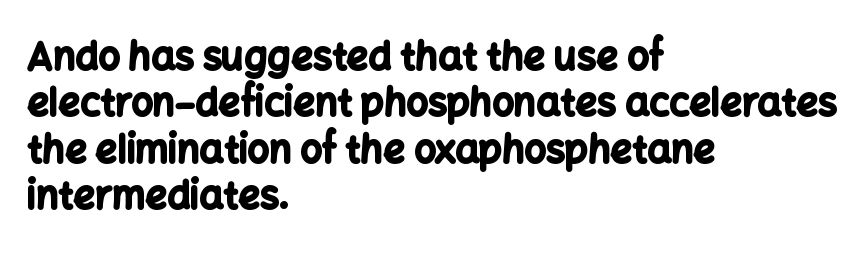
{"serif": "no", "italic": "no", "bold": "yes", "weight": "bold", "width": "normal", "stroke_contrast": "low", "x_height": "medium", "monospaced": "no", "underline": "no", "align": "left", "line_spacing_ratio": 1.22, "letter_spacing": "normal", "letter_spacing_em": 0.0, "glyph_px": 38}
